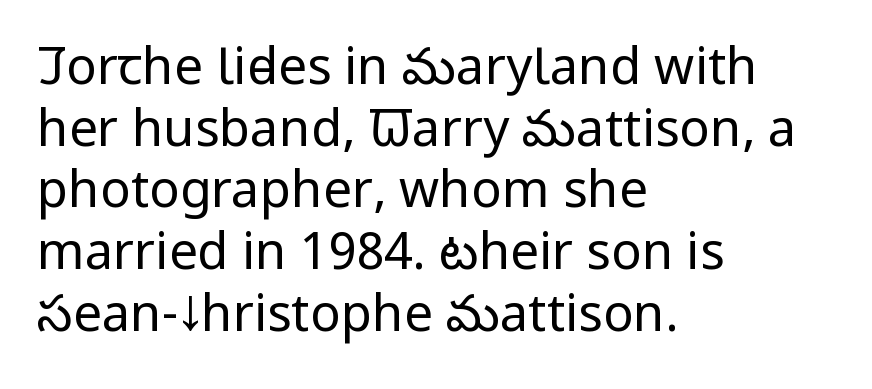
The image shows 51 px regular-weight, condensed sans-serif type, upright; set left-aligned, line spacing 1.21x, normal letter spacing, not underlined; low stroke contrast and a large x-height.
